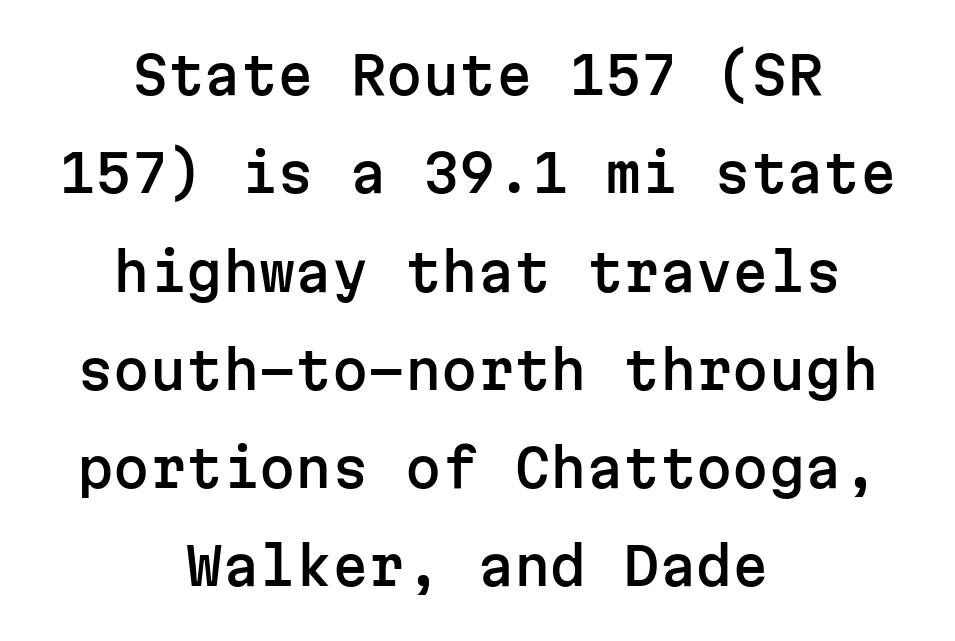
If you folded the block vertically in half, each line would mirror itself in length. The letters sit at their default tracking, neither squeezed nor spread. Do the characters align in a grid? Yes, the font is monospaced. Rule under the text: the space is simply empty. Every character sits straight up, as roman type does.
